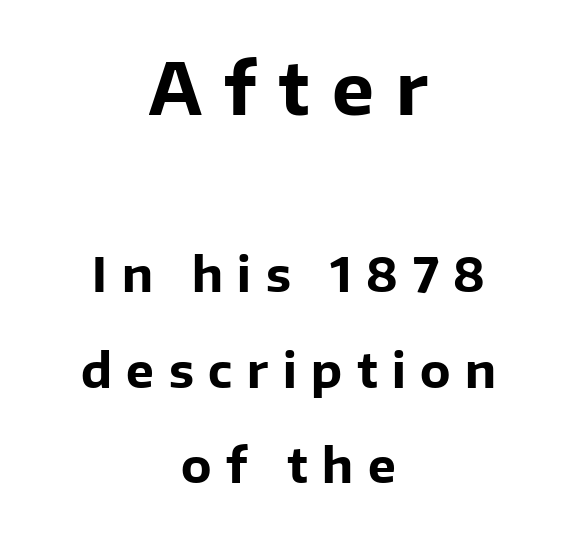
The image shows 71 px bold sans-serif type, upright; set centered, loose line spacing (2.04x), unusually wide letter spacing (+0.31 em), not underlined; the first (top) block is 1.51x larger; low stroke contrast and a medium x-height.
